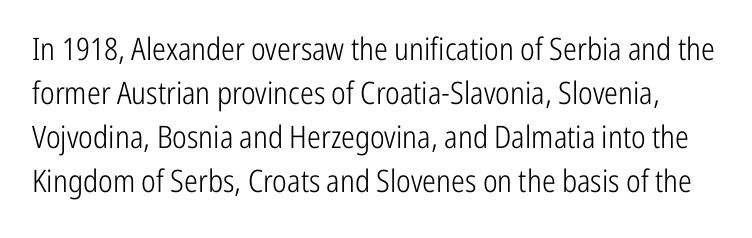
The image shows 31 px light, condensed sans-serif type, upright; set normal line spacing (1.42x), normal letter spacing, not underlined; low stroke contrast and a medium x-height.
